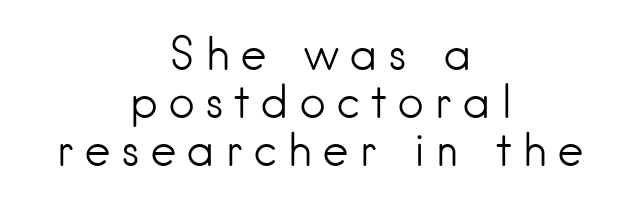
Look at the tracking — it's clearly loosened, letters drifting apart. Observe the absence of serifs on each vertical stroke in this sample. Notice how the passage keeps no hard edge, just a central spine. This sample uses an upright cut, with every glyph sitting square on the baseline.
